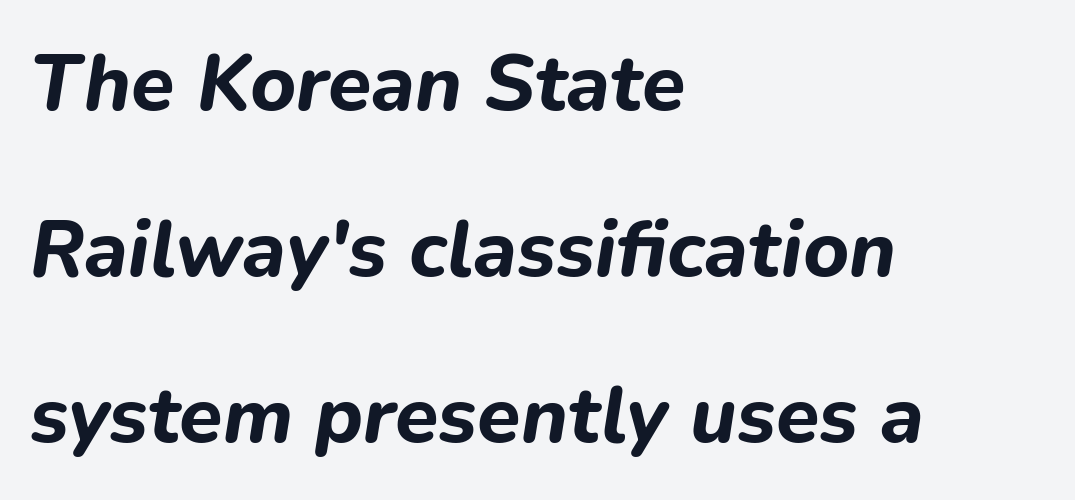
The characters look thick and weighty, a clear bold. Letters rest on an invisible, unmarked baseline. Slant detected: the letters are inclined. What's the leading like? Stretched, with rows far apart.
